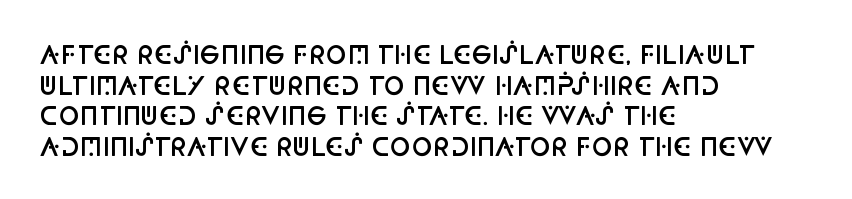
{"italic": "no", "bold": "semi", "underline": "no", "align": "left", "line_spacing_ratio": 1.23, "letter_spacing": "normal", "letter_spacing_em": 0.0, "glyph_px": 25}
